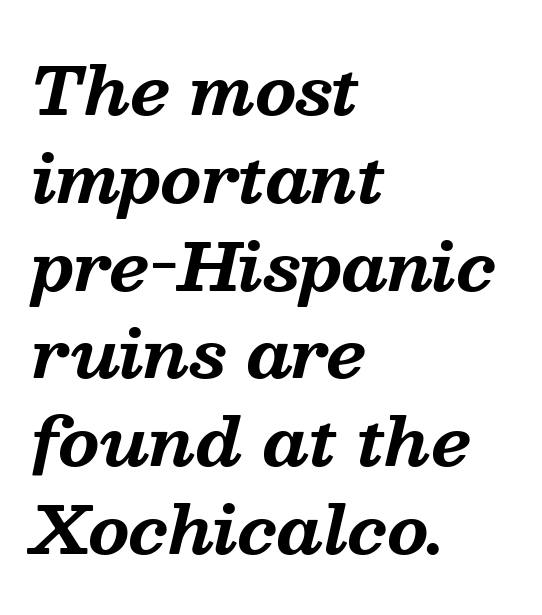
Q: Is the text bold? A: Yes.
Q: Is the text italic (slanted)? A: Yes, it leans right by about 13 degrees.
Q: Is the typeface a serif or a sans-serif typeface? A: Serif.
Q: Is the text underlined? A: No.
Q: How is the paragraph aligned? A: Left-aligned.
Q: Is the spacing between letters normal or unusually wide? A: Normal.
Q: Is the spacing between lines tight, normal or loose? A: Normal.
Q: Width (condensed, normal, or wide)? A: Normal.
Q: Stroke contrast? A: Medium.
Q: x-height? A: Medium.
Q: Monospaced? A: No.
